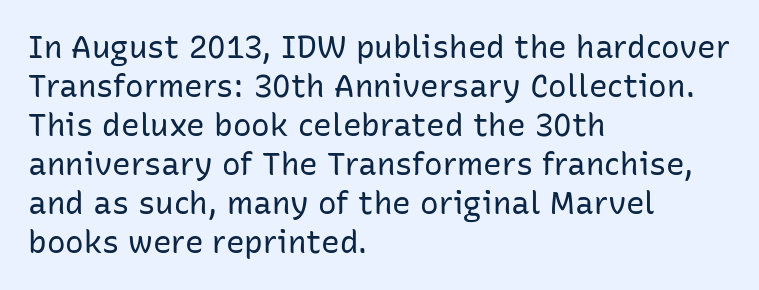
The image shows 31 px regular-weight sans-serif type, upright; set left-aligned, normal line spacing (1.26x), normal letter spacing, not underlined; low stroke contrast and a medium x-height.
